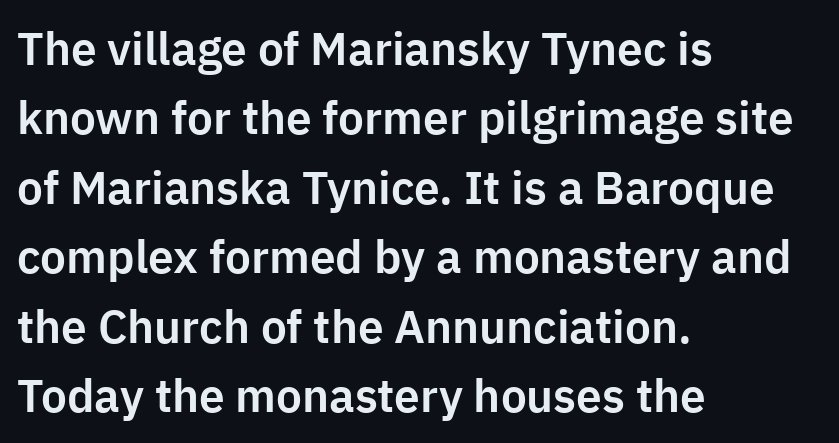
The letters stand upright; this is a roman face. A clean baseline with only descenders dipping below it. If you measured baseline to baseline, you'd find a middling distance. The face used here is a sans, in the tradition of grotesques and geometrics. Proportional: the letters do not fall into vertical columns. The rag falls on the right side of this text block.
